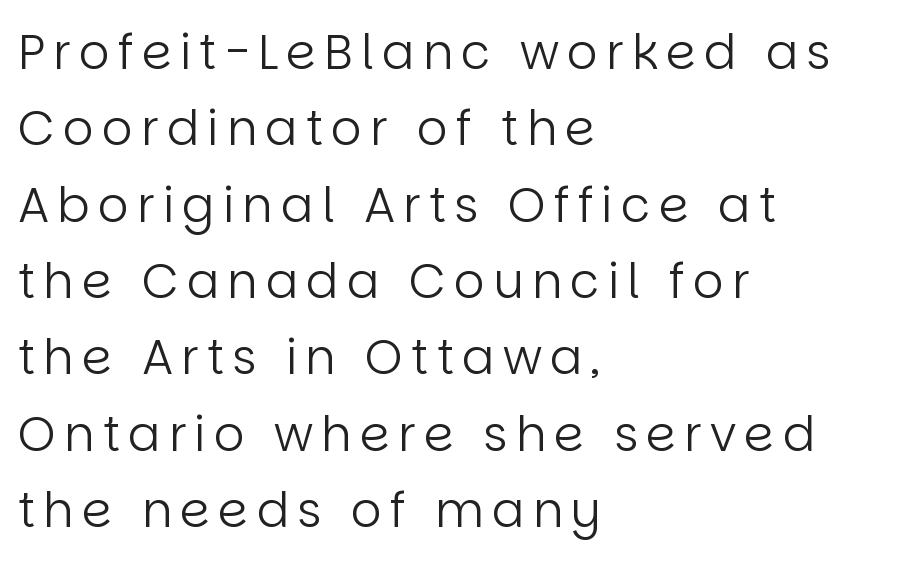
Successive baselines arrive at the customary interval. All the whitespace from short lines collects on the right. The specimen omits any rule beneath the text block's lines. The typography opts for an upright posture over an oblique one. Stroke thickness stays within the range of a standard reading face or lighter.
